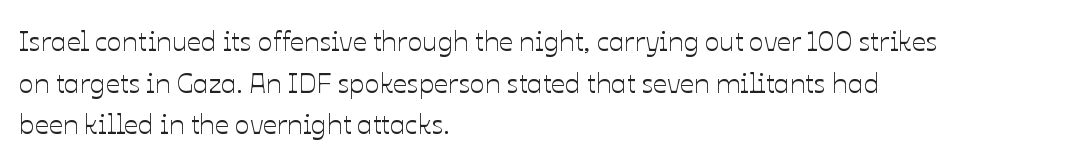
The image shows 28 px text type, upright; set left-aligned, normal line spacing (1.49x), normal letter spacing, not underlined; low stroke contrast and a medium x-height.
